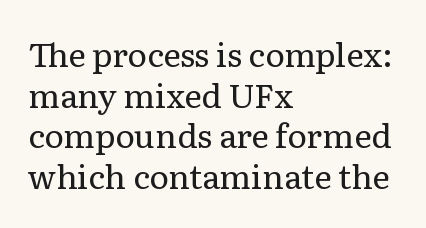
Q: Is the text bold? A: No.
Q: Is the text italic (slanted)? A: No, it is upright.
Q: Is the typeface a serif or a sans-serif typeface? A: Serif.
Q: Is the text underlined? A: No.
Q: How is the paragraph aligned? A: Left-aligned.
Q: Is the spacing between letters normal or unusually wide? A: Normal.
Q: Width (condensed, normal, or wide)? A: Normal.
Q: Stroke contrast? A: Low.
Q: x-height? A: Medium.
Q: Monospaced? A: No.
